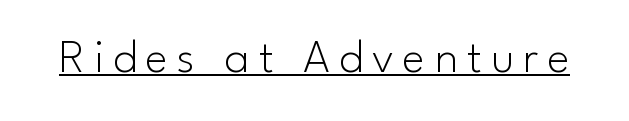
{"serif": "no", "italic": "no", "bold": "no", "weight": "light", "width": "normal", "stroke_contrast": "low", "x_height": "small", "monospaced": "no", "underline": "yes", "glyph_px": 48}
